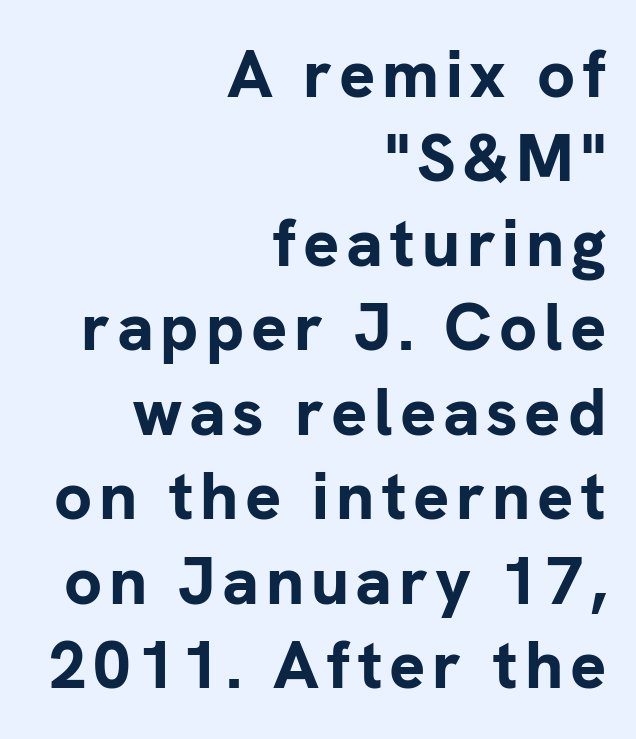
Italic? Not at all — the glyphs are vertical. In CSS terms this would be text-align: right. Stroke thickness is high; the sample reads as a true bold. This rendering features lettering with no underline. The passage shown is typed in a proportional face where columns would drift. Typographically, this falls in the sans-serif category.
